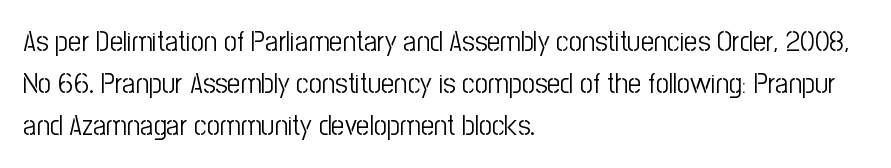
Q: Is the text bold? A: No.
Q: Is the text italic (slanted)? A: No, it is upright.
Q: Is the typeface a serif or a sans-serif typeface? A: Sans-serif.
Q: Is the text underlined? A: No.
Q: How is the paragraph aligned? A: Left-aligned.
Q: Is the spacing between letters normal or unusually wide? A: Normal.
Q: Is the spacing between lines tight, normal or loose? A: Normal.
Q: Width (condensed, normal, or wide)? A: Condensed.
Q: Stroke contrast? A: Low.
Q: x-height? A: Medium.
Q: Monospaced? A: No.
